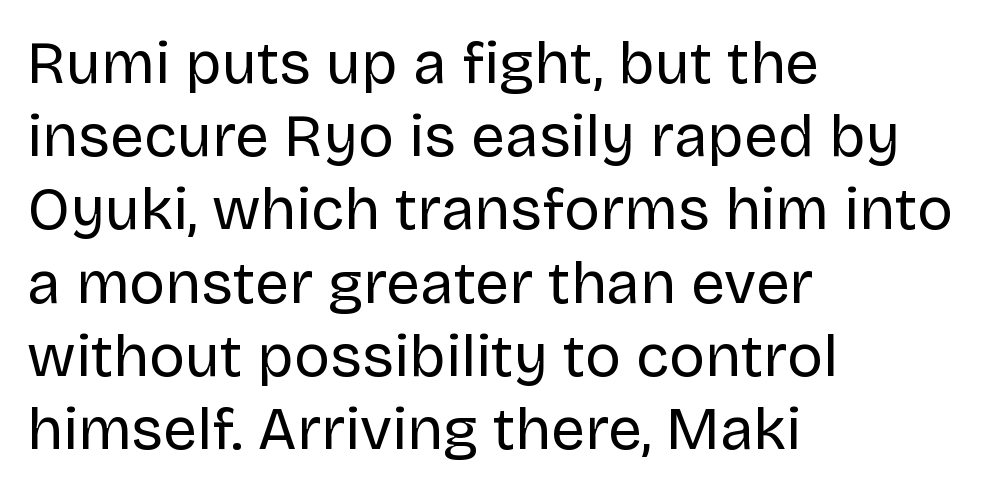
This reads as an unemphasized weight, regular at the heaviest. Beneath every word, the page is bare. The passage is arranged the way most books set body copy — flush left. This is the regular roman posture of the typeface. The face used here is proportionally spaced, like ordinary book or web type. Compared with typical body copy, the letter spacing here is the same.
